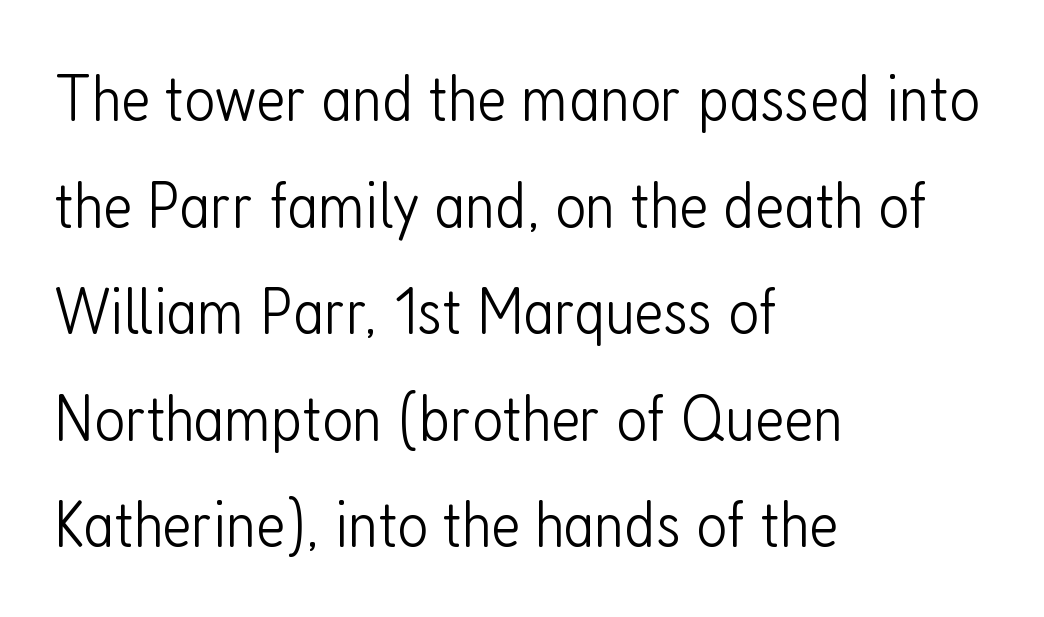
Q: Is the text bold? A: No.
Q: Is the text italic (slanted)? A: No, it is upright.
Q: Is the typeface a serif or a sans-serif typeface? A: Sans-serif.
Q: Is the text underlined? A: No.
Q: How is the paragraph aligned? A: Left-aligned.
Q: Is the spacing between letters normal or unusually wide? A: Normal.
Q: Is the spacing between lines tight, normal or loose? A: Normal.
Q: Width (condensed, normal, or wide)? A: Condensed.
Q: Stroke contrast? A: Low.
Q: x-height? A: Medium.
Q: Monospaced? A: No.
